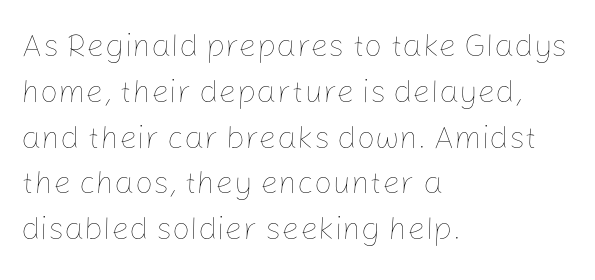
{"italic": "no", "bold": "no", "weight": "thin", "width": "normal", "stroke_contrast": "low", "x_height": "medium", "monospaced": "no", "underline": "no", "align": "left", "line_spacing": "normal", "line_spacing_ratio": 1.43, "letter_spacing": "normal", "letter_spacing_em": 0.0, "glyph_px": 32}
